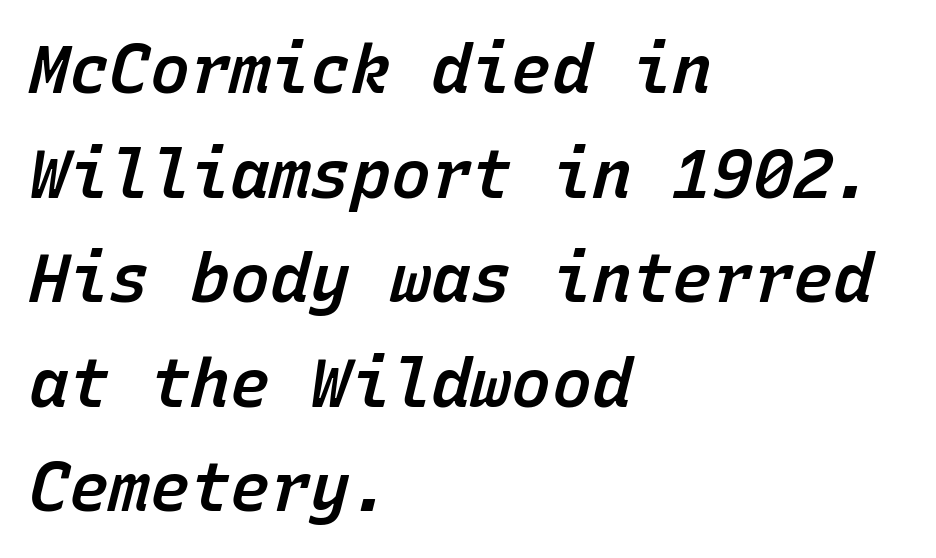
Its strokes are somewhat broadened, the hallmark of semibold type. The tracking reads as untouched default to a designer's eye. Slant detected: the letters are inclined. Typeset ragged right — the left edge is the straight one.
